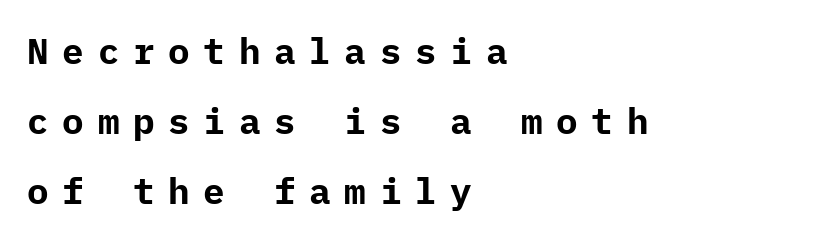
When letters stand straight like this, we call the style roman or upright. Bold? Absolutely — the strokes are thick and heavy. Nothing sits at the stroke ends, so this counts as sans-serif. The tracking jumps out immediately: characters are airy and widely separated. All the whitespace from short lines collects on the right.
